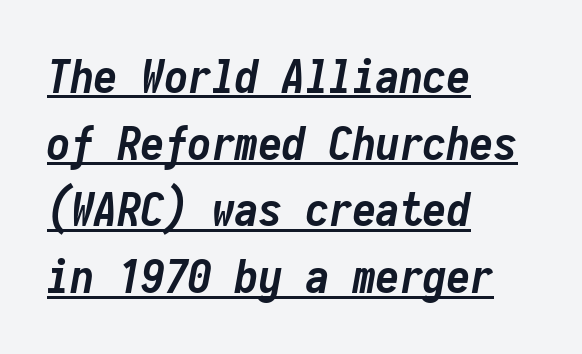
{"italic": "yes", "lean": "right", "slant_degrees": 10, "bold": "yes", "weight": "semibold", "width": "condensed", "stroke_contrast": "low", "x_height": "medium", "monospaced": "yes", "underline": "yes", "align": "left", "line_spacing": "normal", "line_spacing_ratio": 1.42, "letter_spacing": "normal", "letter_spacing_em": 0.0, "glyph_px": 47}
